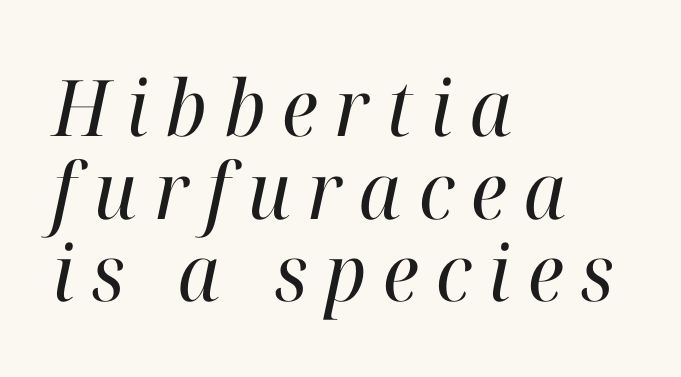
{"serif": "yes", "italic": "yes", "lean": "right", "slant_degrees": 12, "bold": "no", "weight": "regular", "width": "normal", "stroke_contrast": "high", "x_height": "medium", "monospaced": "no", "underline": "no", "align": "left", "line_spacing": "tight", "line_spacing_ratio": 1.06, "letter_spacing": "wide", "letter_spacing_em": 0.22, "glyph_px": 78}
